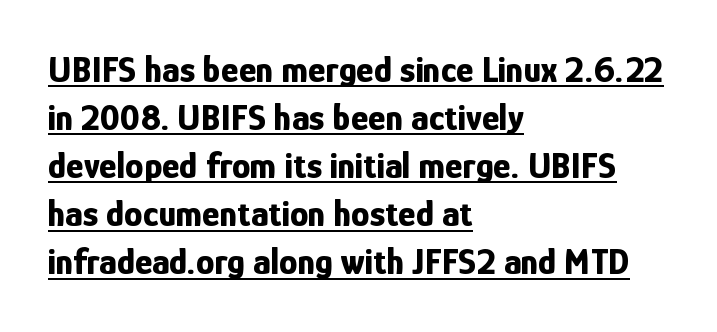
The line texture is even and compact thanks to regular tracking. Here the designer chose a conventional face with non-uniform glyph widths. This rendering employs a face without finishing strokes, i.e., a sans-serif. The space between consecutive lines is moderate. Set as a true bold cut, around the 700 mark. Quick note: not italic, upright.
